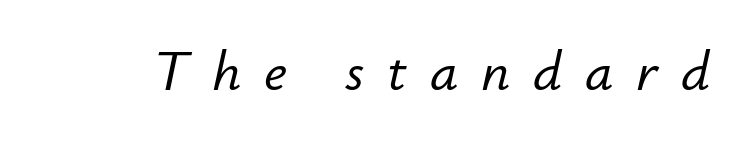
{"italic": "yes", "lean": "right", "slant_degrees": 12, "width": "normal", "stroke_contrast": "low", "x_height": "small", "monospaced": "no", "underline": "no", "letter_spacing": "wide", "letter_spacing_em": 0.41, "glyph_px": 56}
